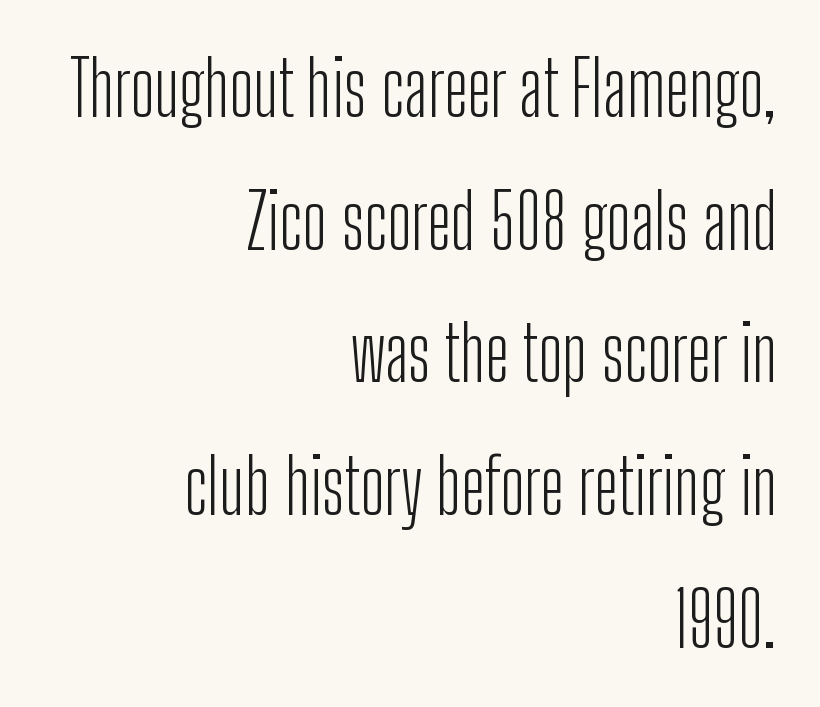
Q: Is the text bold? A: No.
Q: Is the text italic (slanted)? A: No, it is upright.
Q: Is the typeface a serif or a sans-serif typeface? A: Sans-serif.
Q: Is the text underlined? A: No.
Q: How is the paragraph aligned? A: Right-aligned.
Q: Is the spacing between letters normal or unusually wide? A: Normal.
Q: Width (condensed, normal, or wide)? A: Condensed.
Q: Stroke contrast? A: Low.
Q: x-height? A: Medium.
Q: Monospaced? A: No.
